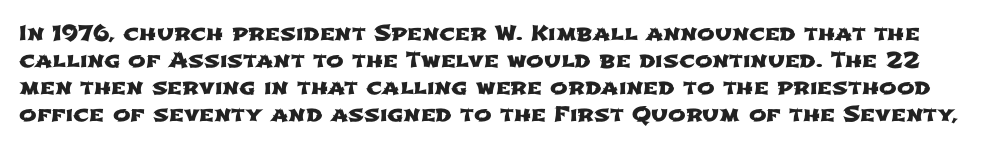
There is no visible air inserted between adjacent glyphs. Glance below the letters and you will spot only blank space. These lines sit exactly where default settings would place them.
